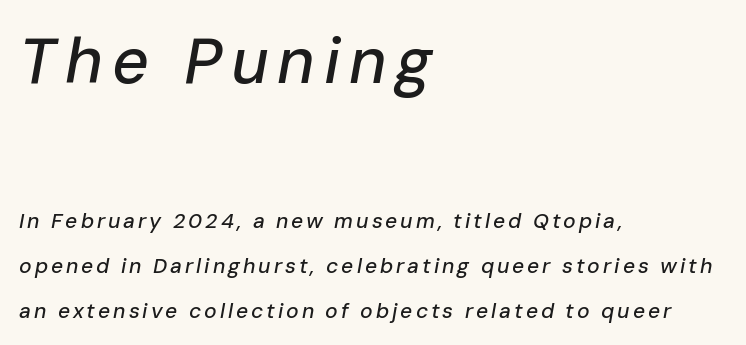
When letters slant like this, we call the style italic. Rule under the text: the space is simply empty. Does the leading feel generous? Absolutely, it's lavish. The face used here is proportionally spaced, like ordinary book or web type. This layout puts the oversized block above and the modest block below. Notice how the passage keeps a crisp vertical edge on the left only.
